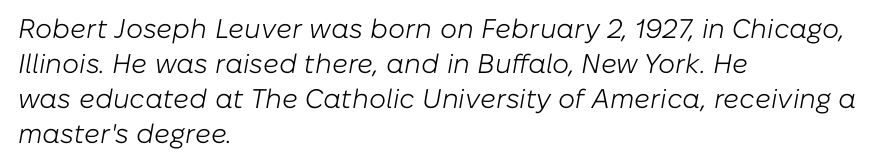
Q: Is the text bold? A: No.
Q: Is the text italic (slanted)? A: Yes, it leans right by about 10 degrees.
Q: Is the text underlined? A: No.
Q: How is the paragraph aligned? A: Left-aligned.
Q: Is the spacing between letters normal or unusually wide? A: Normal.
Q: Is the spacing between lines tight, normal or loose? A: Normal.
